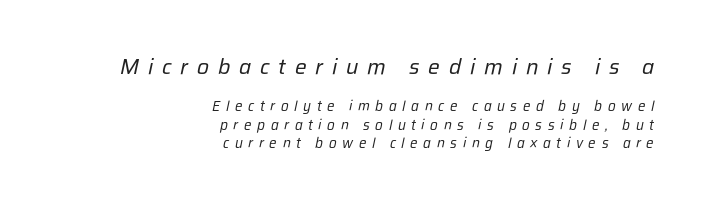
The image shows 22 px text type, italic (leaning right); set right-aligned, normal line spacing (1.31x), unusually wide letter spacing (+0.4 em), not underlined; the first (top) block is 1.57x larger.
